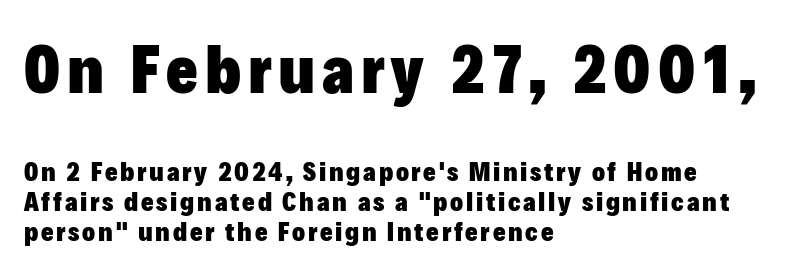
{"serif": "no", "italic": "no", "bold": "yes", "weight": "heavy", "width": "normal", "stroke_contrast": "low", "x_height": "medium", "monospaced": "no", "underline": "no", "align": "left", "line_spacing": "tight", "line_spacing_ratio": 1.1, "larger_block": "first", "size_ratio": 2.52, "glyph_px": 68}
